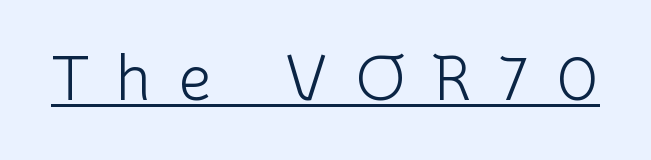
Q: Is the text bold? A: No.
Q: Is the text italic (slanted)? A: No, it is upright.
Q: Is the typeface a serif or a sans-serif typeface? A: Sans-serif.
Q: Is the text underlined? A: Yes.
Q: Is the spacing between letters normal or unusually wide? A: Unusually wide.
Q: Width (condensed, normal, or wide)? A: Normal.
Q: Stroke contrast? A: Low.
Q: x-height? A: Medium.
Q: Monospaced? A: No.
